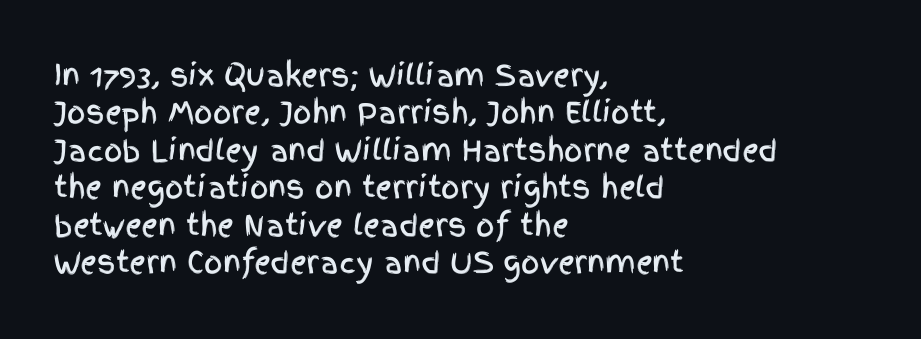
The image shows 29 px condensed sans-serif type, upright; set left-aligned, normal line spacing (1.29x), normal letter spacing, not underlined; a large x-height.
